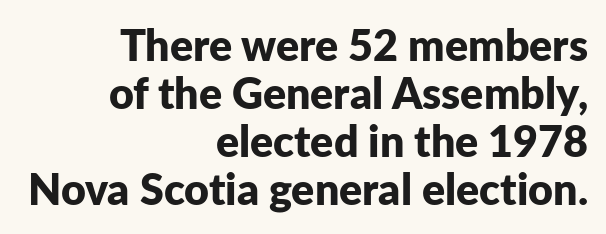
The image shows 43 px bold sans-serif type, upright; set right-aligned, tight line spacing (1.12x), normal letter spacing, not underlined; low stroke contrast and a medium x-height.
